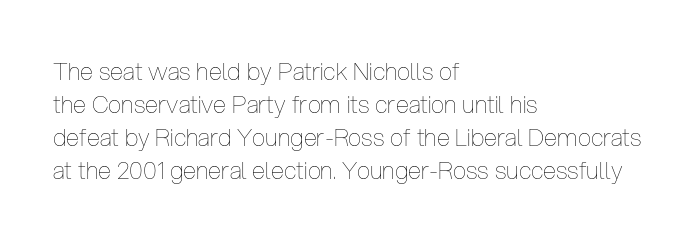
These lines stack with their left ends in a neat column. Letters rest on an invisible, unmarked baseline. The lines sit at an ordinary, default distance from one another. The type sits square on the baseline with zero lean. No letter is thick-stroked: the sample isn't bold. Default kerning and tracking; the words read as compact shapes.
